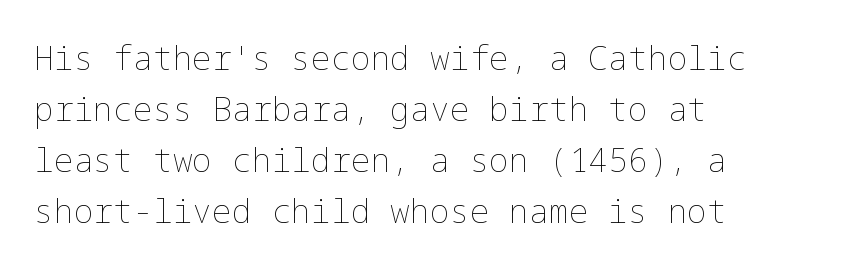
{"italic": "no", "bold": "no", "weight": "thin", "width": "normal", "stroke_contrast": "low", "x_height": "medium", "underline": "no", "align": "left", "line_spacing": "normal", "line_spacing_ratio": 1.55, "letter_spacing": "normal", "letter_spacing_em": 0.0, "glyph_px": 33}
